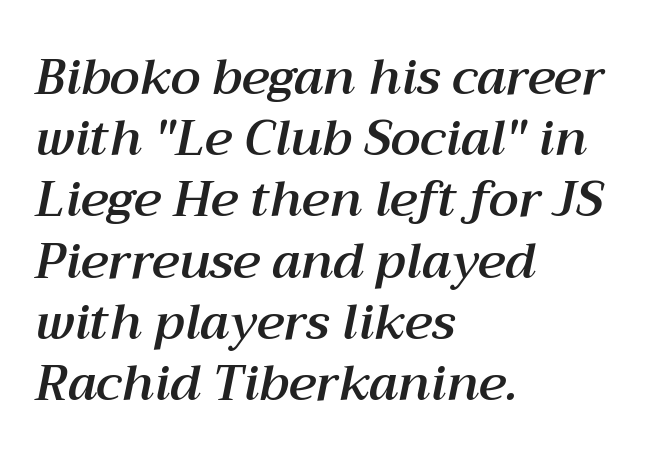
The image shows 49 px text type, italic (leaning right); set left-aligned, normal line spacing (1.25x), normal letter spacing, not underlined; medium stroke contrast and a medium x-height.
